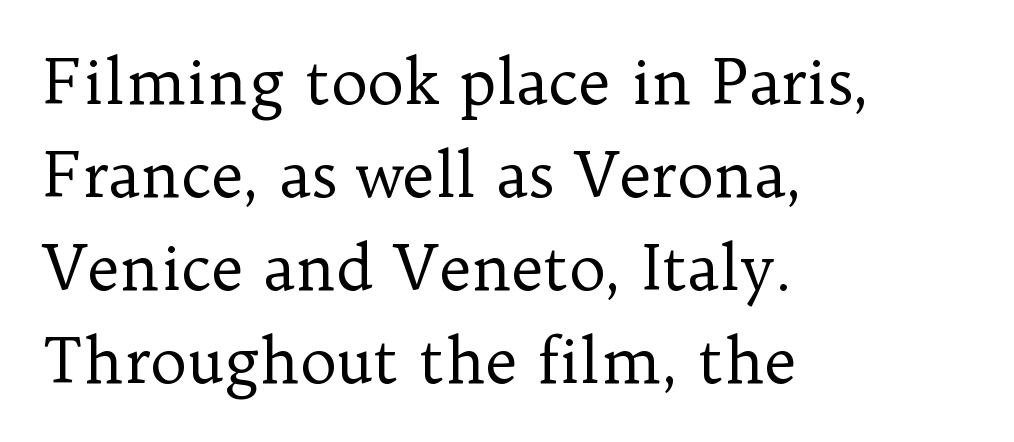
The image shows 62 px regular-weight serif type, upright; set left-aligned, normal line spacing (1.5x), normal letter spacing, not underlined; low stroke contrast and a medium x-height.
